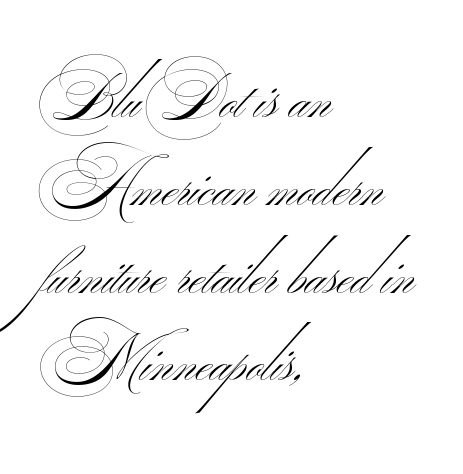
{"serif": "no", "bold": "no", "weight": "thin", "width": "wide", "stroke_contrast": "medium", "monospaced": "no", "underline": "no", "align": "left", "line_spacing": "normal", "line_spacing_ratio": 1.33, "letter_spacing": "normal", "letter_spacing_em": 0.0, "glyph_px": 66}
